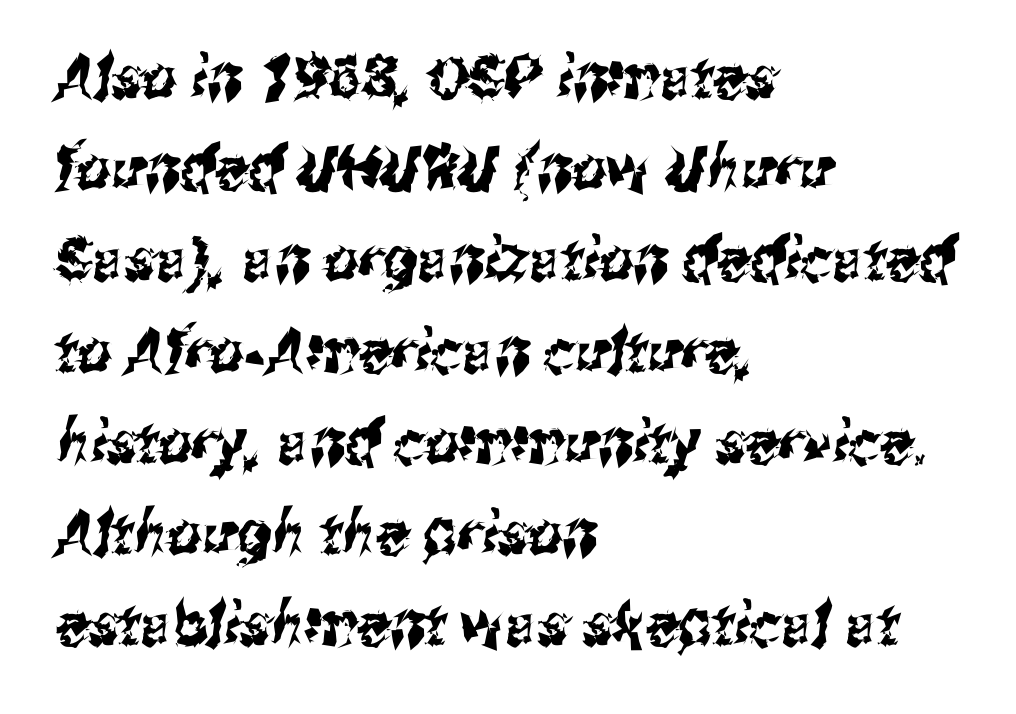
Q: Is the typeface a serif or a sans-serif typeface? A: Sans-serif.
Q: Is the text underlined? A: No.
Q: How is the paragraph aligned? A: Left-aligned.
Q: Is the spacing between letters normal or unusually wide? A: Normal.
Q: Is the spacing between lines tight, normal or loose? A: Normal.
Q: Width (condensed, normal, or wide)? A: Condensed.
Q: Stroke contrast? A: Medium.
Q: x-height? A: Medium.
Q: Monospaced? A: No.
